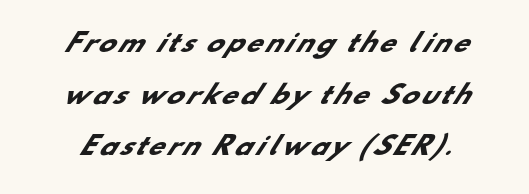
Q: Is the text bold? A: Yes.
Q: Is the text underlined? A: No.
Q: Is the spacing between lines tight, normal or loose? A: Loose.
